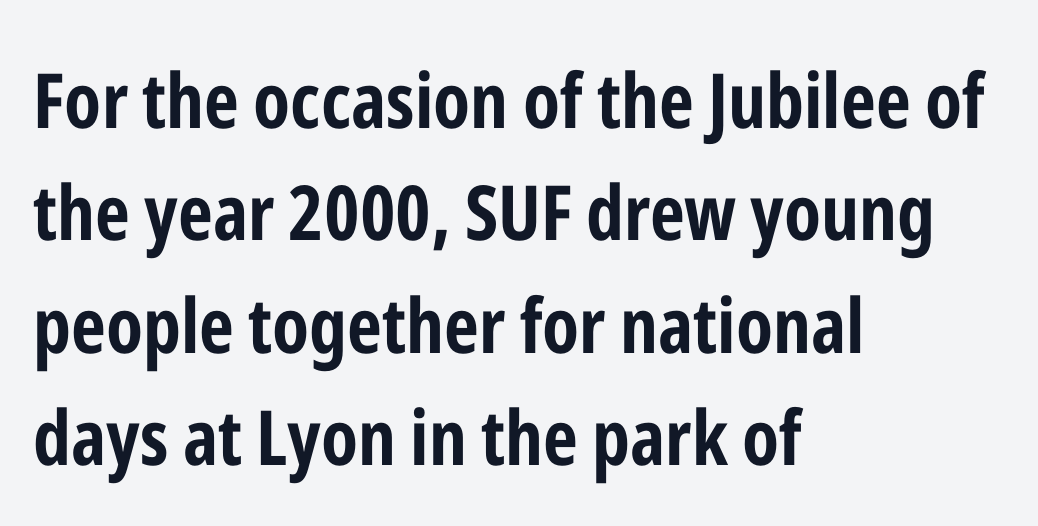
{"serif": "no", "italic": "no", "bold": "yes", "weight": "bold", "width": "condensed", "stroke_contrast": "low", "x_height": "medium", "monospaced": "no", "underline": "no", "align": "left", "line_spacing": "normal", "line_spacing_ratio": 1.48, "letter_spacing": "normal", "letter_spacing_em": 0.0, "glyph_px": 76}
